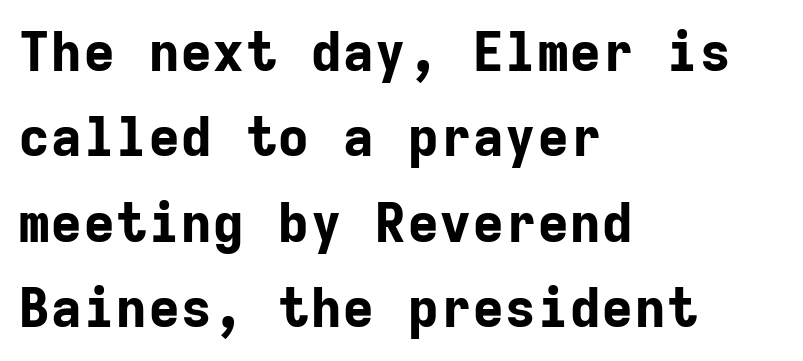
Q: Is the text bold? A: Yes.
Q: Is the text italic (slanted)? A: No, it is upright.
Q: Is the typeface a serif or a sans-serif typeface? A: Sans-serif.
Q: Is the text underlined? A: No.
Q: How is the paragraph aligned? A: Left-aligned.
Q: Is the spacing between letters normal or unusually wide? A: Normal.
Q: Is the spacing between lines tight, normal or loose? A: Normal.
Q: Width (condensed, normal, or wide)? A: Normal.
Q: Stroke contrast? A: Low.
Q: x-height? A: Medium.
Q: Monospaced? A: Yes.
